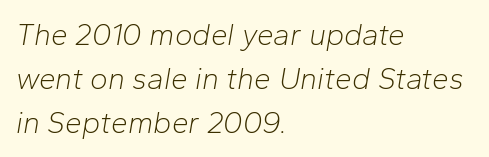
{"italic": "yes", "lean": "right", "slant_degrees": 10, "bold": "no", "weight": "light", "width": "normal", "stroke_contrast": "low", "x_height": "medium", "monospaced": "no", "underline": "no", "align": "left", "line_spacing": "normal", "line_spacing_ratio": 1.46, "letter_spacing": "normal", "letter_spacing_em": 0.0, "glyph_px": 30}
